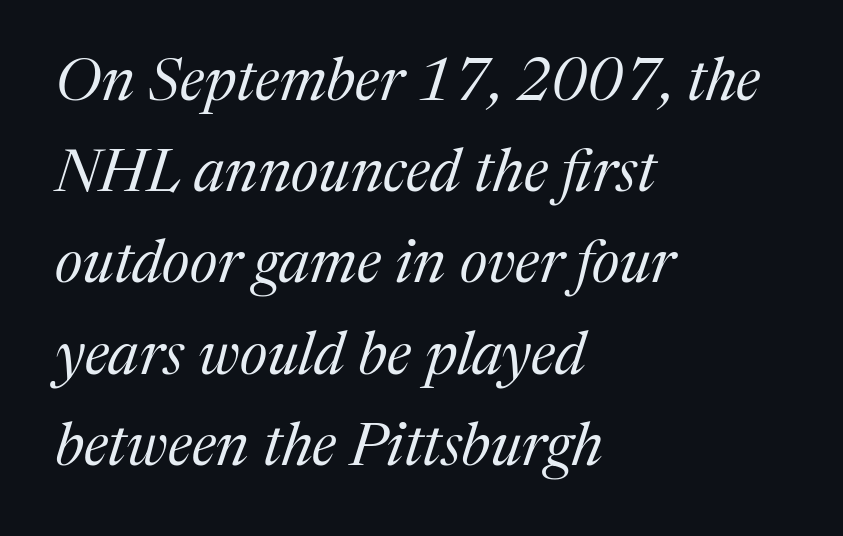
Q: Is the text bold? A: No.
Q: Is the text italic (slanted)? A: Yes, it leans right by about 17 degrees.
Q: Is the typeface a serif or a sans-serif typeface? A: Serif.
Q: Is the text underlined? A: No.
Q: How is the paragraph aligned? A: Left-aligned.
Q: Is the spacing between letters normal or unusually wide? A: Normal.
Q: Is the spacing between lines tight, normal or loose? A: Normal.
Q: Width (condensed, normal, or wide)? A: Normal.
Q: Stroke contrast? A: Medium.
Q: x-height? A: Medium.
Q: Monospaced? A: No.
